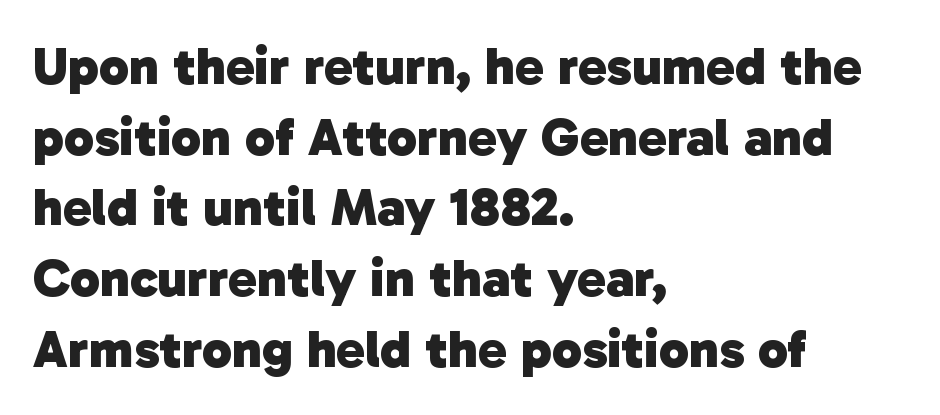
Q: Is the text bold? A: Yes.
Q: Is the typeface a serif or a sans-serif typeface? A: Sans-serif.
Q: Is the text underlined? A: No.
Q: How is the paragraph aligned? A: Left-aligned.
Q: Is the spacing between letters normal or unusually wide? A: Normal.
Q: Is the spacing between lines tight, normal or loose? A: Normal.
Q: Width (condensed, normal, or wide)? A: Normal.
Q: Stroke contrast? A: Low.
Q: x-height? A: Medium.
Q: Monospaced? A: No.
